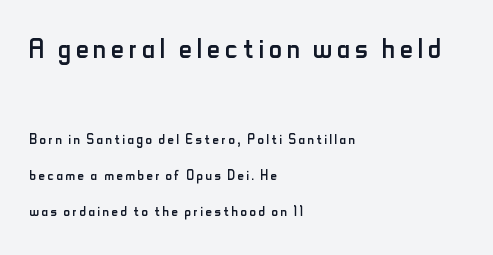
Anything drawn beneath the words? Only blank space. The earlier block is typeset at a bigger size than the later block. Posture: upright roman. These lines are set flush left with a ragged right edge. No extra ink here — the face is not bold. Students, observe: this is what heavily led, spacious text looks like.
